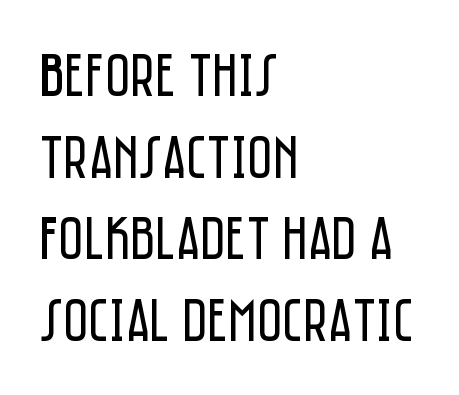
Q: Is the text bold? A: No.
Q: Is the text italic (slanted)? A: No, it is upright.
Q: Is the typeface a serif or a sans-serif typeface? A: Sans-serif.
Q: Is the text underlined? A: No.
Q: How is the paragraph aligned? A: Left-aligned.
Q: Is the spacing between letters normal or unusually wide? A: Normal.
Q: Is the spacing between lines tight, normal or loose? A: Normal.
Q: Width (condensed, normal, or wide)? A: Condensed.
Q: Stroke contrast? A: Low.
Q: x-height? A: Large.
Q: Monospaced? A: No.
